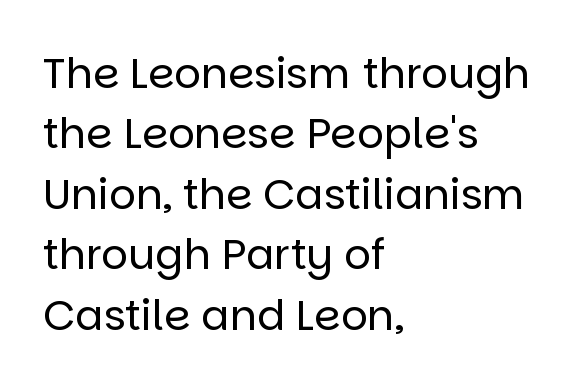
The image shows 42 px regular-weight sans-serif type, upright; set left-aligned, normal line spacing (1.44x), normal letter spacing, not underlined; low stroke contrast and a large x-height.
